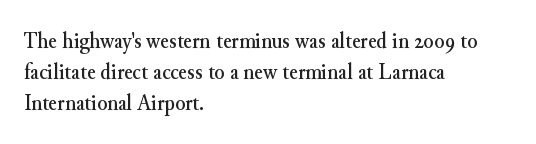
The glyphs are unaccompanied by any horizontal stroke below them. Quick note: not italic, upright. Each word holds together tightly as a unit, with standard inter-letter gaps. The paragraph shown leans on its left margin. Does the leading feel generous? No, just average.
